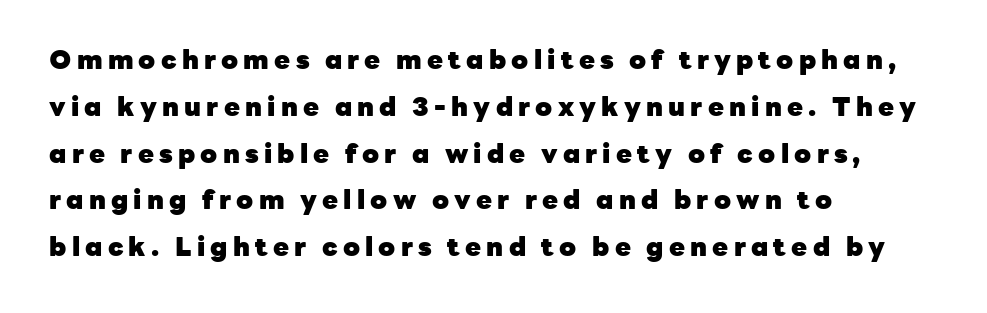
The image shows 26 px bold type, upright; set left-aligned, line spacing 1.8x, unusually wide letter spacing (+0.2 em), not underlined.
